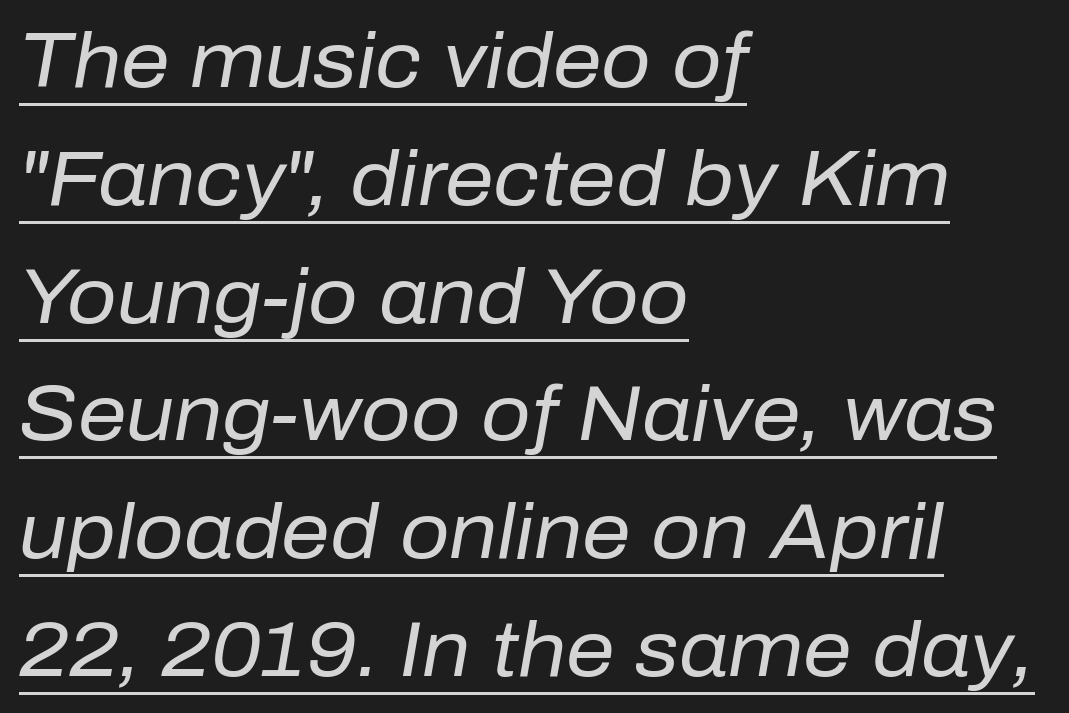
The image shows 77 px regular-weight type, italic (leaning right); set left-aligned, normal line spacing (1.53x), normal letter spacing, underlined; low stroke contrast and a medium x-height.
